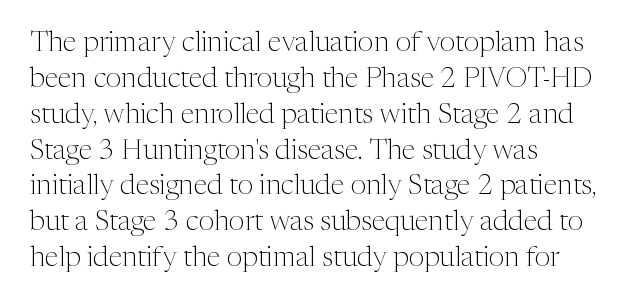
Honestly, there is no underline to notice here at all. Honestly, the row spacing looks completely unremarkable. The typesetter chose a ragged-right arrangement here. The letterforms sit shoulder to shoulder at normal distance. Every character sits straight up, as roman type does.
